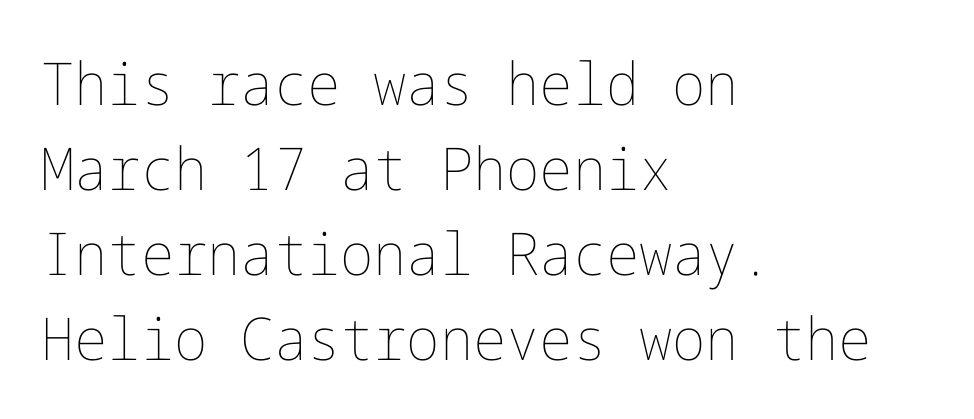
{"italic": "no", "bold": "no", "weight": "thin", "width": "normal", "stroke_contrast": "low", "x_height": "medium", "underline": "no", "align": "left", "line_spacing": "normal", "line_spacing_ratio": 1.44, "letter_spacing": "normal", "letter_spacing_em": 0.0, "glyph_px": 59}
